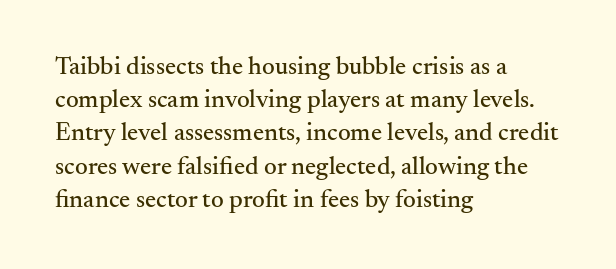
The image shows 25 px text type, upright; set left-aligned, normal line spacing (1.33x), normal letter spacing, not underlined.
